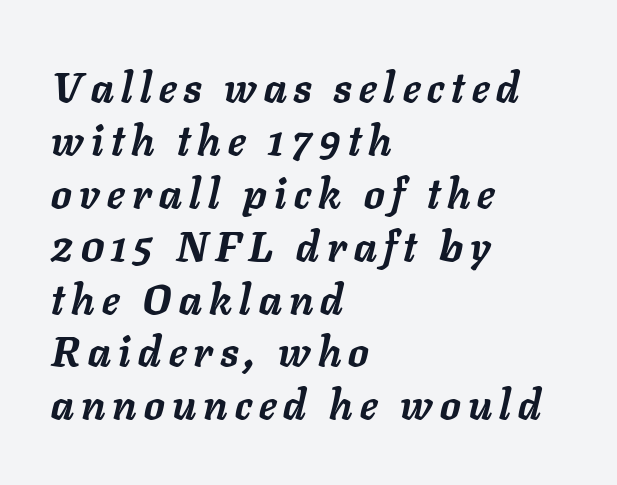
The image shows 41 px semibold type, italic (leaning right); set left-aligned, normal line spacing (1.29x), not underlined; low stroke contrast and a medium x-height.
